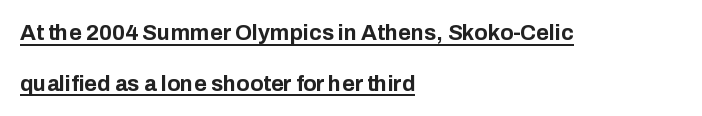
Summary of weight: heavy, a full bold. The paragraph has a hard left edge and a soft right edge. Is there much room between lines? Yes — plenty of vertical air separates them. It's the straight-up-and-down kind of type. Students, observe the line beneath the letters — that is underlining.
